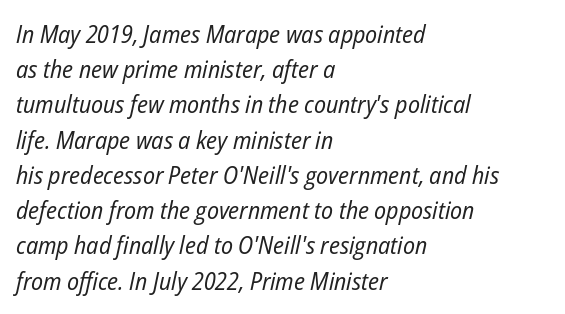
The image shows 25 px text type, italic (leaning right); set left-aligned, normal line spacing (1.41x), normal letter spacing, not underlined.
